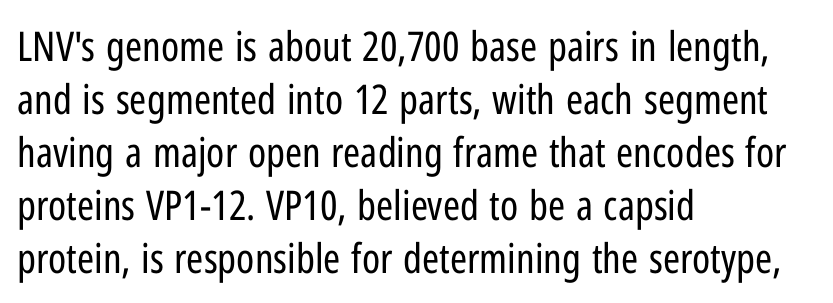
Q: Is the text bold? A: No.
Q: Is the text italic (slanted)? A: No, it is upright.
Q: Is the typeface a serif or a sans-serif typeface? A: Sans-serif.
Q: Is the text underlined? A: No.
Q: How is the paragraph aligned? A: Left-aligned.
Q: Is the spacing between letters normal or unusually wide? A: Normal.
Q: Is the spacing between lines tight, normal or loose? A: Normal.
Q: Width (condensed, normal, or wide)? A: Condensed.
Q: Stroke contrast? A: Low.
Q: x-height? A: Medium.
Q: Monospaced? A: No.
